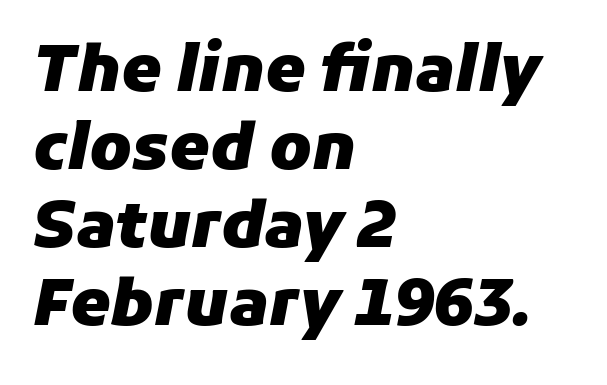
{"italic": "yes", "lean": "right", "slant_degrees": 11, "bold": "yes", "weight": "heavy", "width": "normal", "stroke_contrast": "low", "x_height": "medium", "monospaced": "no", "underline": "no", "align": "left", "line_spacing_ratio": 1.22, "letter_spacing": "normal", "letter_spacing_em": 0.0, "glyph_px": 64}
